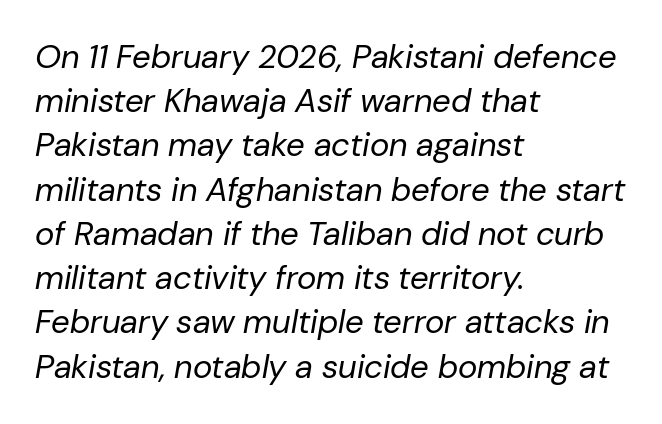
Left-aligned paragraph, ragged on the right. These lines are rendered in a variable-pitch font. The font sits on the lighter half of the weight spectrum, regular included. Each new line begins a customary step beneath the previous one.
